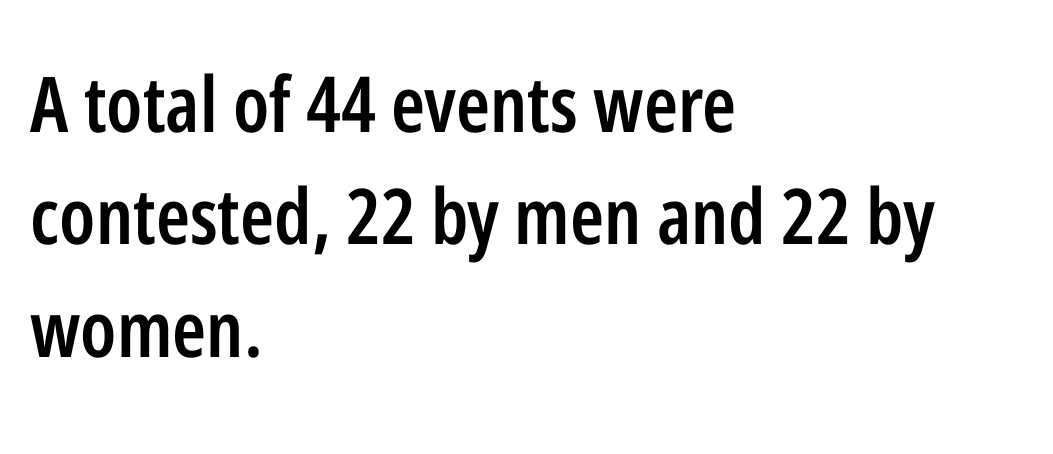
Unlike a traditional serif, this face leaves its strokes unadorned. If you measured baseline to baseline, you'd find a middling distance. Proportional: the letters do not fall into vertical columns. Students, note that the glyphs here touch the page at normal intervals. Slightly chunky letters — semibold, I'd say, not full bold.
